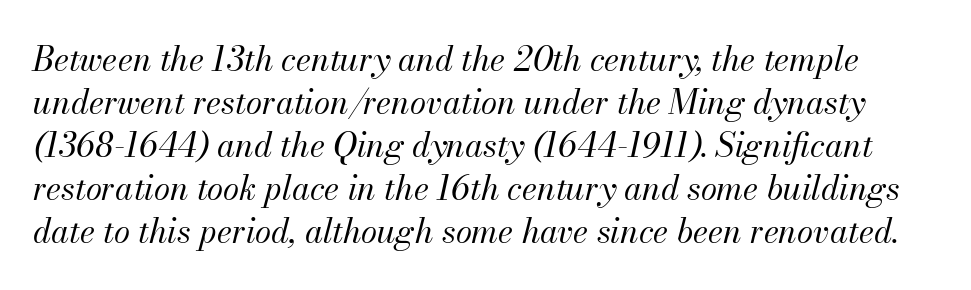
The image shows 33 px regular-weight type, italic (leaning right); set normal line spacing (1.3x), normal letter spacing, not underlined; medium stroke contrast and a small x-height.
